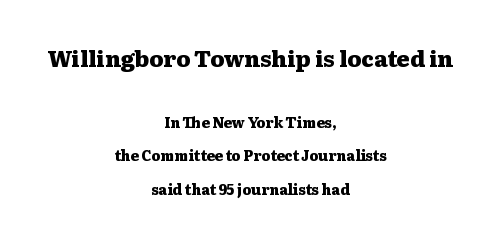
A student would call this center alignment; a typographer would say set centered. Ascenders rise straight up at ninety degrees. Which of the two is more prominent by size? The first, at the top. A typesetter would call this zero additional tracking. Typesetter's note: full bold, strokes at maximum text heaviness.
